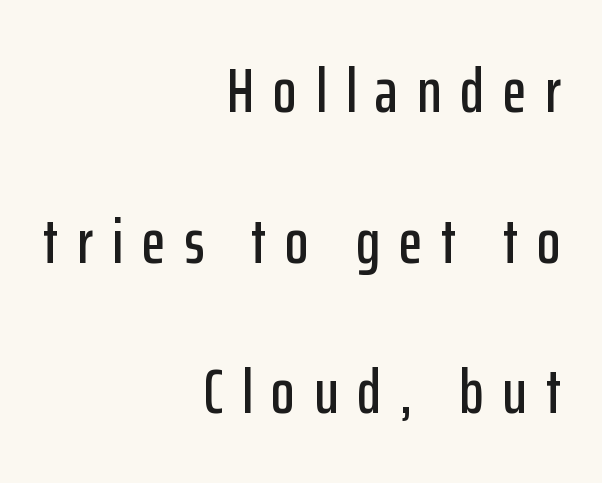
{"serif": "no", "italic": "no", "width": "condensed", "stroke_contrast": "low", "x_height": "medium", "monospaced": "no", "underline": "no", "align": "right", "line_spacing": "loose", "line_spacing_ratio": 2.43, "letter_spacing": "wide", "letter_spacing_em": 0.3, "glyph_px": 62}
